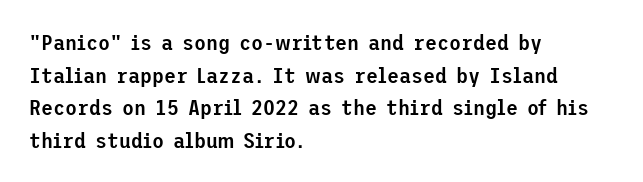
The image shows 22 px text type, upright; set left-aligned, normal line spacing (1.48x), normal letter spacing, not underlined.
